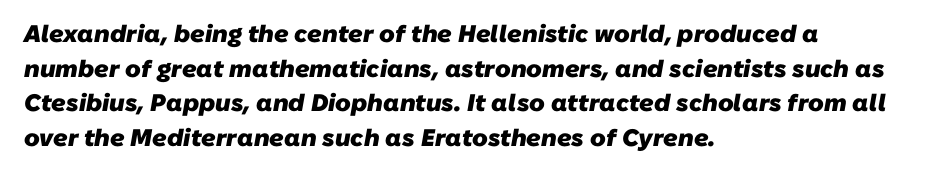
The block of text has a typical density, with ordinary space between rows. Typesetter's note: full bold, strokes at maximum text heaviness. Compared with typical body copy, the letter spacing here is the same. Casual observation: everything's shoved over to the left.
